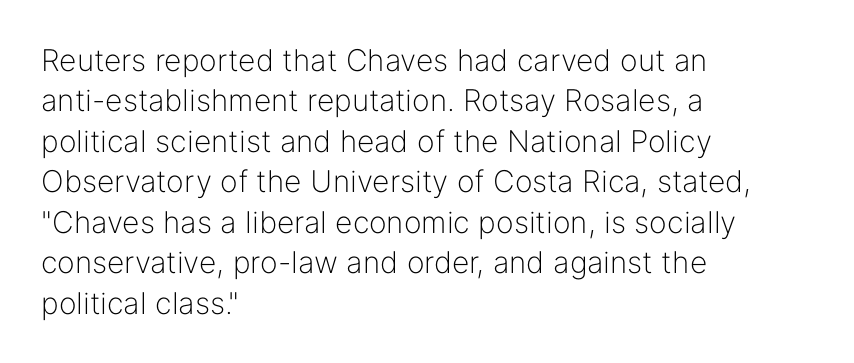
Q: Is the text bold? A: No.
Q: Is the text italic (slanted)? A: No, it is upright.
Q: Is the typeface a serif or a sans-serif typeface? A: Sans-serif.
Q: Is the text underlined? A: No.
Q: How is the paragraph aligned? A: Left-aligned.
Q: Is the spacing between letters normal or unusually wide? A: Normal.
Q: Is the spacing between lines tight, normal or loose? A: Normal.
Q: Width (condensed, normal, or wide)? A: Normal.
Q: Stroke contrast? A: Low.
Q: x-height? A: Medium.
Q: Monospaced? A: No.
